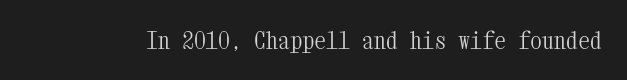
Only glyphs here, with clear space below each row. Notice how the stems are strictly vertical — no italics here. Between one letter and the next there's only the usual sliver of space. Is this a heavy cut? Hardly; it is regular or lighter.
